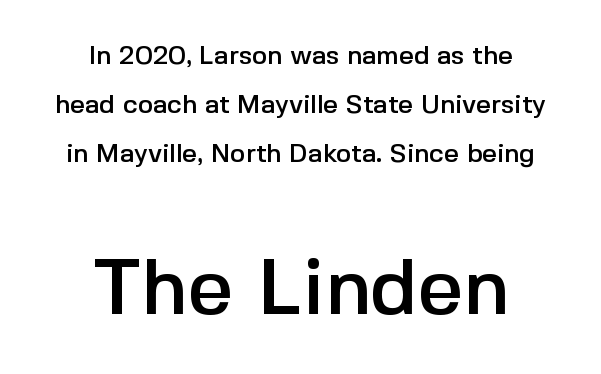
{"serif": "no", "italic": "no", "width": "normal", "x_height": "medium", "monospaced": "no", "underline": "no", "align": "center", "line_spacing_ratio": 1.88, "letter_spacing": "normal", "letter_spacing_em": 0.0, "larger_block": "second", "size_ratio": 3.04, "glyph_px": 79}
